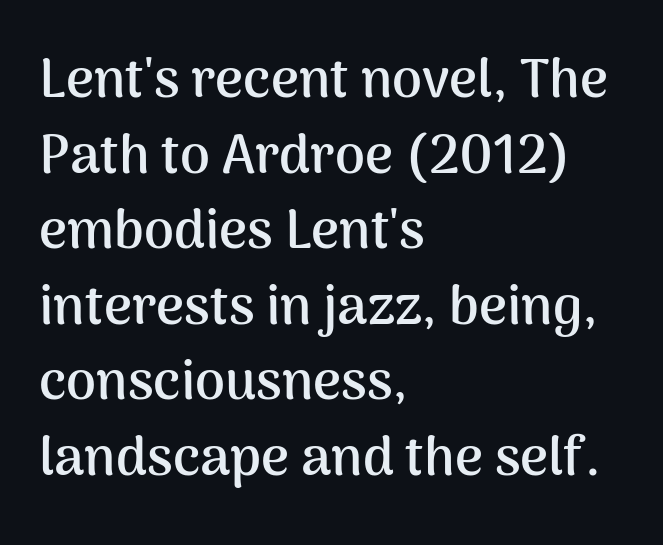
Observe the ordinary spacing: letters are neighbours, not strangers. The passage is arranged the way most books set body copy — flush left. Descenders are the only things crossing below the line. Every letter is thick-stroked: bold, no question.
